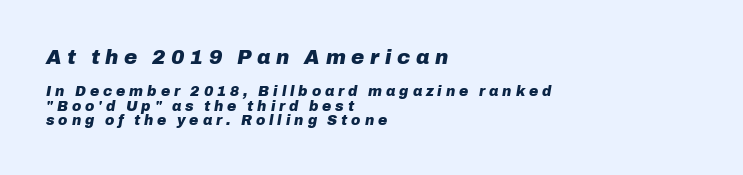
A classic flush-left, rag-right setting is used for this passage. An italicized treatment has been applied to the whole sample. The designer dialed line spacing down below the default. Typographic density is high because the face is bold. Check the space under the baseline: it is left empty.
